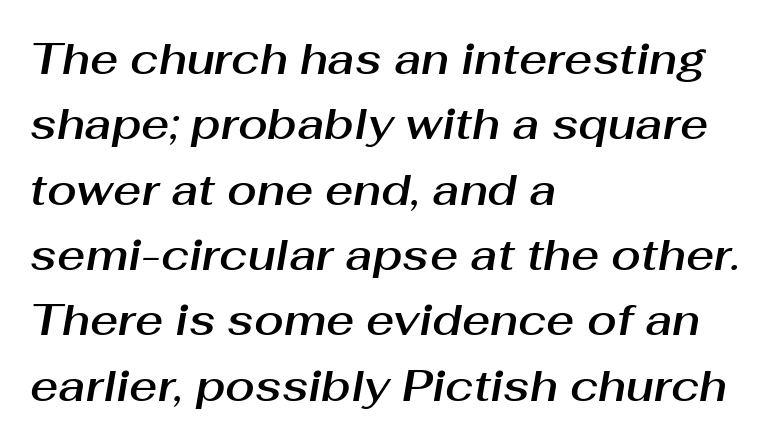
{"italic": "yes", "lean": "right", "slant_degrees": 10, "width": "normal", "stroke_contrast": "medium", "x_height": "medium", "monospaced": "no", "underline": "no", "align": "left", "line_spacing": "normal", "line_spacing_ratio": 1.52, "letter_spacing": "normal", "letter_spacing_em": 0.0, "glyph_px": 43}
